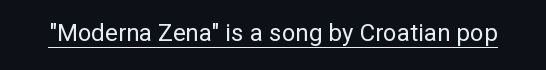
{"italic": "no", "bold": "no", "underline": "yes", "letter_spacing": "normal", "letter_spacing_em": 0.0, "glyph_px": 24}
